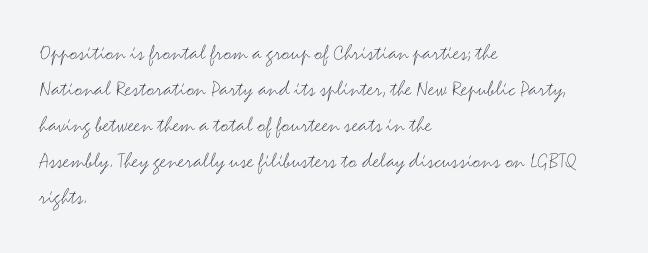
Nothing unusual about the tracking: characters are spaced as the font intends. The typesetter chose a ragged-right arrangement here. In terms of leading, this rendering sits right in the middle.
